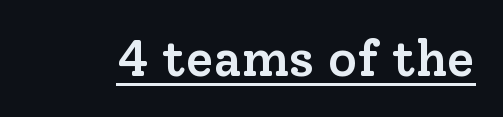
{"serif": "yes", "italic": "no", "bold": "semi", "weight": "semibold", "width": "normal", "stroke_contrast": "low", "x_height": "medium", "monospaced": "no", "underline": "yes", "letter_spacing": "normal", "letter_spacing_em": 0.0, "glyph_px": 50}
